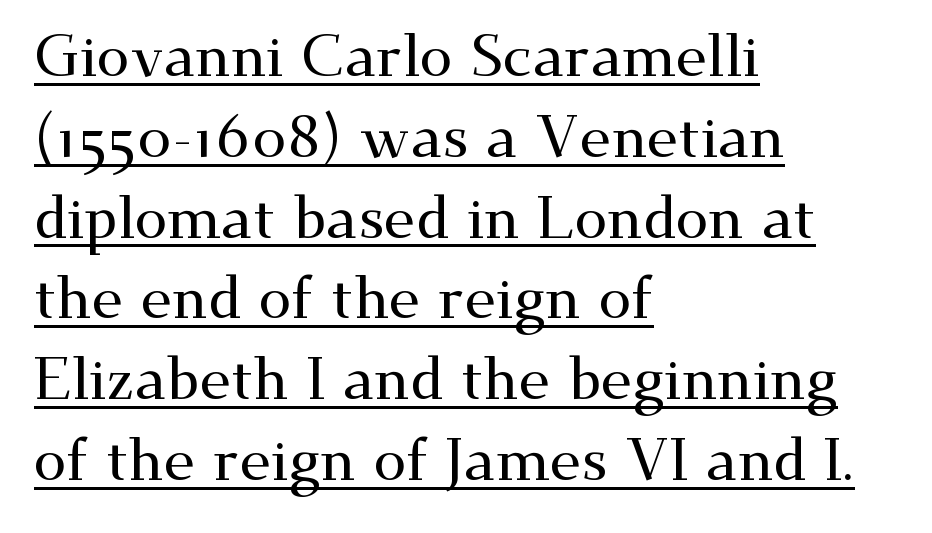
{"serif": "yes", "italic": "no", "width": "wide", "stroke_contrast": "medium", "x_height": "small", "monospaced": "no", "underline": "yes", "align": "left", "line_spacing": "normal", "line_spacing_ratio": 1.37, "letter_spacing": "normal", "letter_spacing_em": 0.0, "glyph_px": 59}
